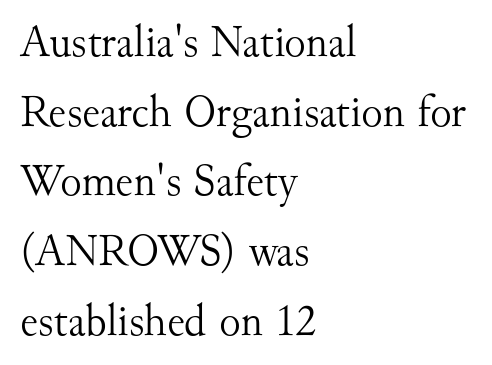
{"serif": "yes", "italic": "no", "bold": "no", "weight": "light", "width": "normal", "stroke_contrast": "medium", "x_height": "small", "monospaced": "no", "underline": "no", "align": "left", "line_spacing": "normal", "line_spacing_ratio": 1.55, "letter_spacing": "normal", "letter_spacing_em": 0.0, "glyph_px": 45}
